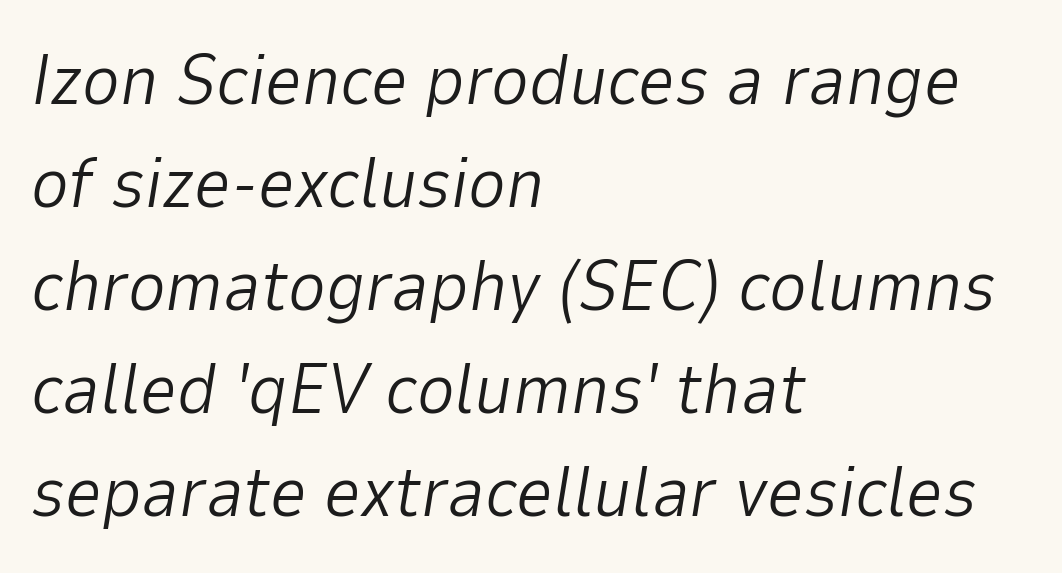
Q: Is the text bold? A: No.
Q: Is the text italic (slanted)? A: Yes, it leans right by about 9 degrees.
Q: Is the text underlined? A: No.
Q: How is the paragraph aligned? A: Left-aligned.
Q: Is the spacing between letters normal or unusually wide? A: Normal.
Q: Is the spacing between lines tight, normal or loose? A: Normal.
Q: Width (condensed, normal, or wide)? A: Normal.
Q: Stroke contrast? A: Low.
Q: x-height? A: Medium.
Q: Monospaced? A: No.
